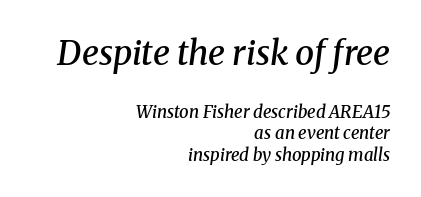
{"serif": "yes", "italic": "yes", "lean": "right", "slant_degrees": 8, "bold": "semi", "weight": "semibold", "width": "normal", "stroke_contrast": "medium", "x_height": "medium", "monospaced": "no", "underline": "no", "align": "right", "line_spacing": "normal", "line_spacing_ratio": 1.26, "letter_spacing": "normal", "letter_spacing_em": 0.0, "larger_block": "first", "size_ratio": 2.0, "glyph_px": 34}
